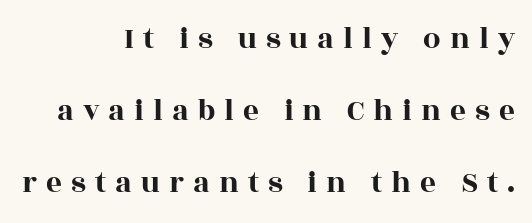
{"serif": "yes", "italic": "no", "width": "wide", "x_height": "large", "monospaced": "no", "underline": "no", "align": "right", "line_spacing": "loose", "line_spacing_ratio": 2.32, "letter_spacing": "wide", "letter_spacing_em": 0.29, "glyph_px": 31}
